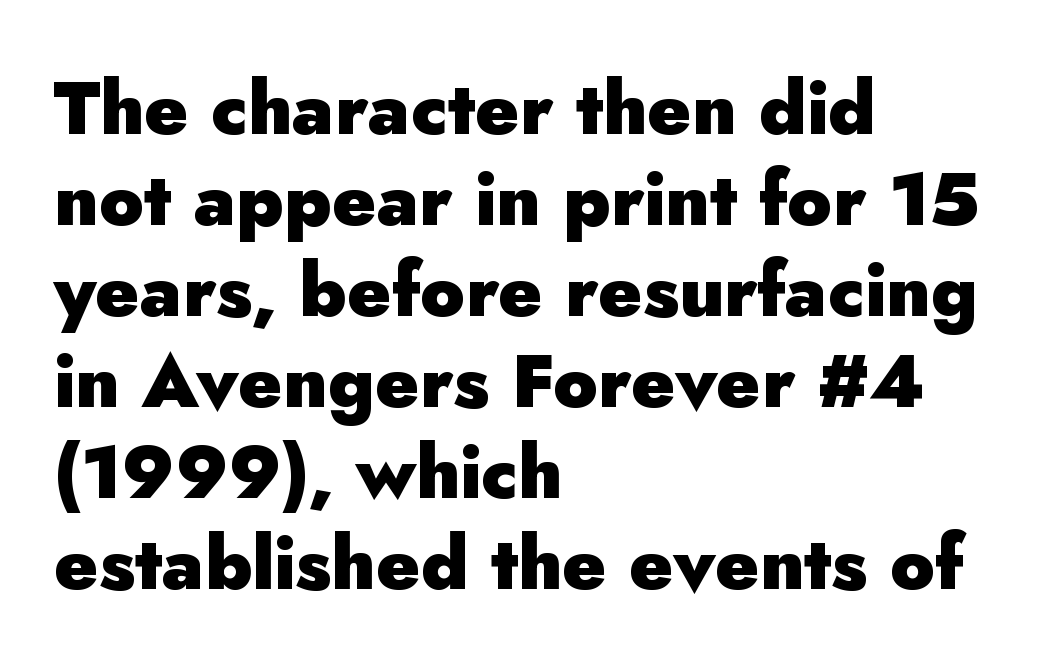
{"serif": "no", "italic": "no", "bold": "yes", "weight": "heavy", "width": "normal", "stroke_contrast": "low", "x_height": "small", "monospaced": "no", "underline": "no", "align": "left", "line_spacing_ratio": 1.23, "letter_spacing": "normal", "letter_spacing_em": 0.0, "glyph_px": 74}
